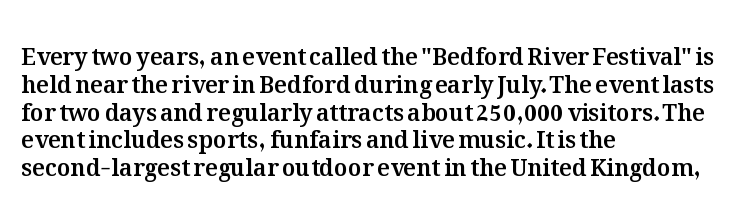
Here the glyphs are tracked normally, forming tight word shapes. The specimen omits any rule beneath the text block's lines. Vertical strokes here are truly vertical. The lines in this sample share a left origin and differ only in where they stop.
